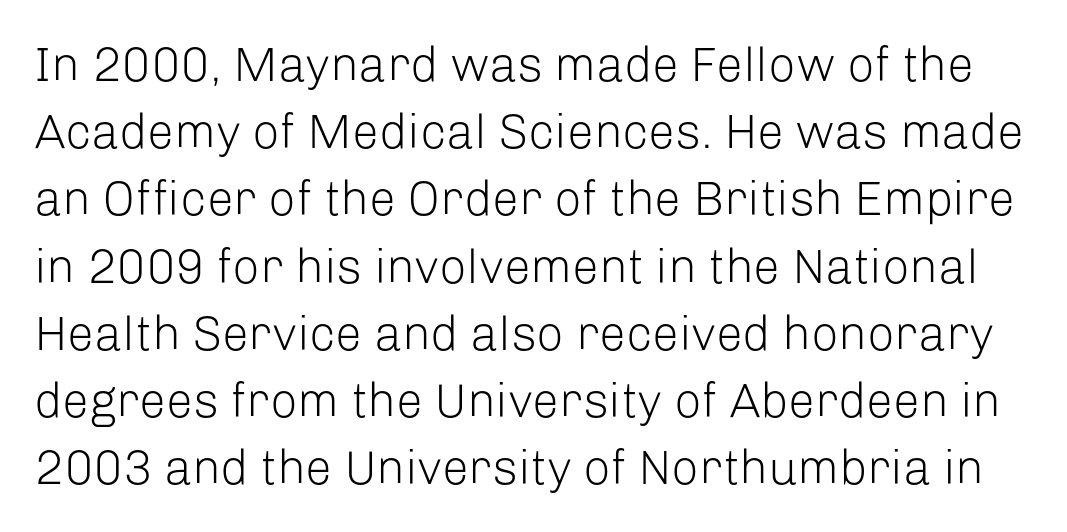
Q: Is the text bold? A: No.
Q: Is the text italic (slanted)? A: No, it is upright.
Q: Is the typeface a serif or a sans-serif typeface? A: Sans-serif.
Q: Is the text underlined? A: No.
Q: Is the spacing between letters normal or unusually wide? A: Normal.
Q: Is the spacing between lines tight, normal or loose? A: Normal.
Q: Width (condensed, normal, or wide)? A: Normal.
Q: Stroke contrast? A: Low.
Q: x-height? A: Medium.
Q: Monospaced? A: No.
